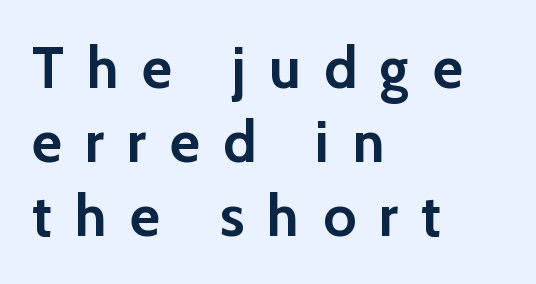
Q: Is the text bold? A: Yes.
Q: Is the text italic (slanted)? A: No, it is upright.
Q: Is the typeface a serif or a sans-serif typeface? A: Sans-serif.
Q: Is the text underlined? A: No.
Q: How is the paragraph aligned? A: Left-aligned.
Q: Is the spacing between letters normal or unusually wide? A: Unusually wide.
Q: Is the spacing between lines tight, normal or loose? A: Normal.
Q: Width (condensed, normal, or wide)? A: Normal.
Q: Stroke contrast? A: Low.
Q: x-height? A: Medium.
Q: Monospaced? A: No.
